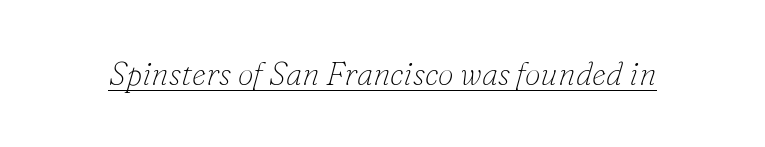
Q: Is the text bold? A: No.
Q: Is the text italic (slanted)? A: Yes, it leans right by about 16 degrees.
Q: Is the typeface a serif or a sans-serif typeface? A: Serif.
Q: Is the text underlined? A: Yes.
Q: Is the spacing between letters normal or unusually wide? A: Normal.
Q: Width (condensed, normal, or wide)? A: Normal.
Q: Stroke contrast? A: Low.
Q: x-height? A: Small.
Q: Monospaced? A: No.
